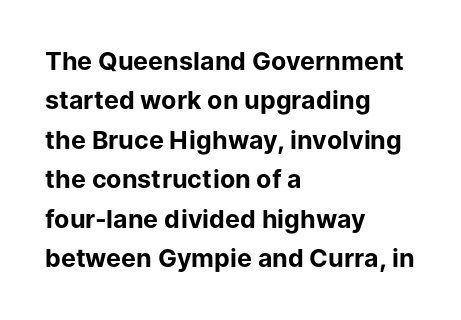
Q: Is the text bold? A: Yes.
Q: Is the text italic (slanted)? A: No, it is upright.
Q: Is the text underlined? A: No.
Q: How is the paragraph aligned? A: Left-aligned.
Q: Is the spacing between letters normal or unusually wide? A: Normal.
Q: Is the spacing between lines tight, normal or loose? A: Normal.
